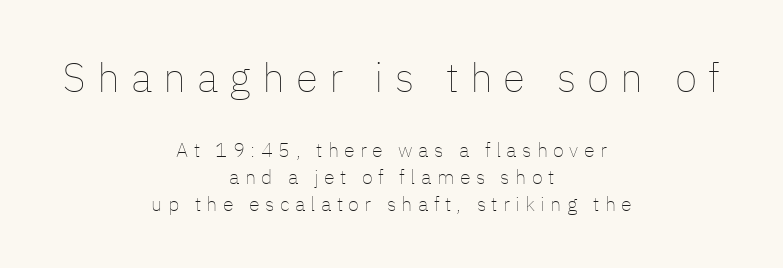
The image shows 41 px thin type, upright; set centered, normal line spacing (1.35x), unusually wide letter spacing (+0.27 em), not underlined; the first (top) block is 2.05x larger; low stroke contrast and a medium x-height.
